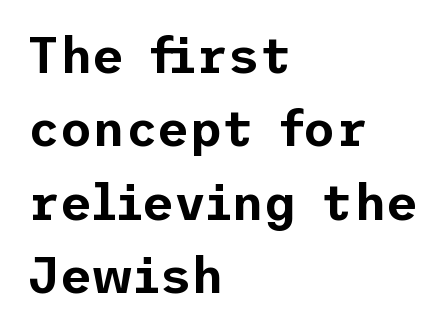
The image shows 50 px sans-serif type, upright; set left-aligned, normal line spacing (1.47x), normal letter spacing, not underlined; low stroke contrast and a medium x-height.
